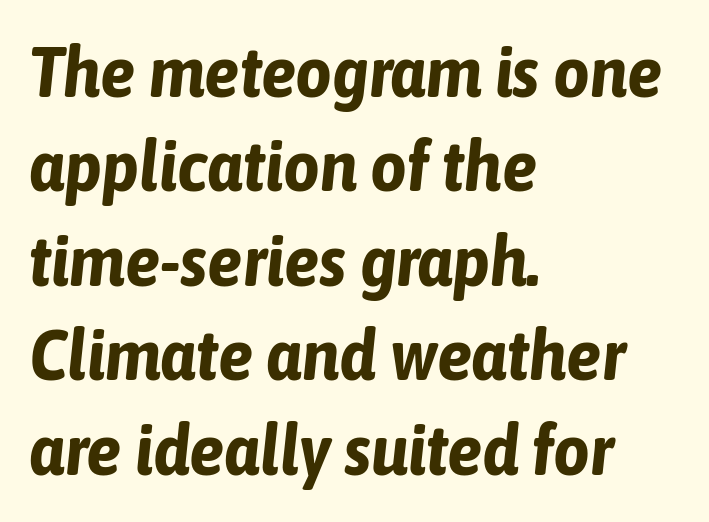
The passage shown is not underscored anywhere. The face used here is proportionally spaced, like ordinary book or web type. This is oblique type, the kind used for emphasis or titles. These lines are set flush left with a ragged right edge. Characters follow at the spacing the type designer built in. A dark, heavy texture on the line: the type is bold.
